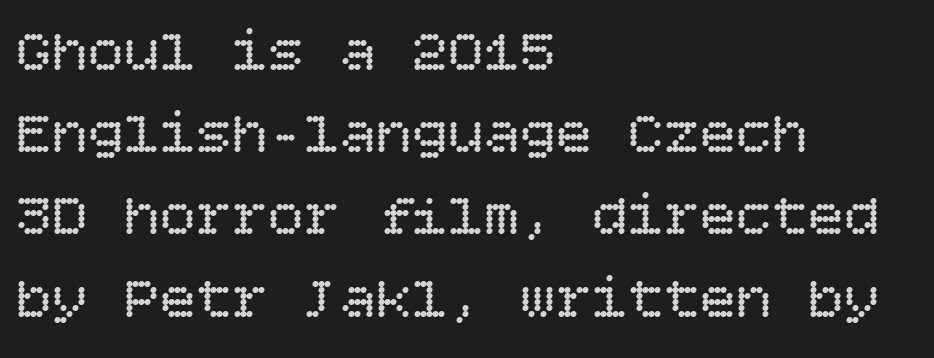
Each line starts at the same left margin while the right side varies. A light-to-regular cut is what we see here. The block of text has a typical density, with ordinary space between rows. Descenders are the only things crossing below the line. Ordinary non-slanted type is in use. No extra tracking has been applied to these lines.
